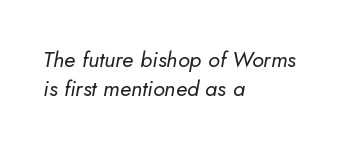
Q: Is the text bold? A: No.
Q: Is the text italic (slanted)? A: Yes, it leans right by about 5 degrees.
Q: Is the text underlined? A: No.
Q: How is the paragraph aligned? A: Left-aligned.
Q: Is the spacing between letters normal or unusually wide? A: Normal.
Q: Is the spacing between lines tight, normal or loose? A: Normal.
